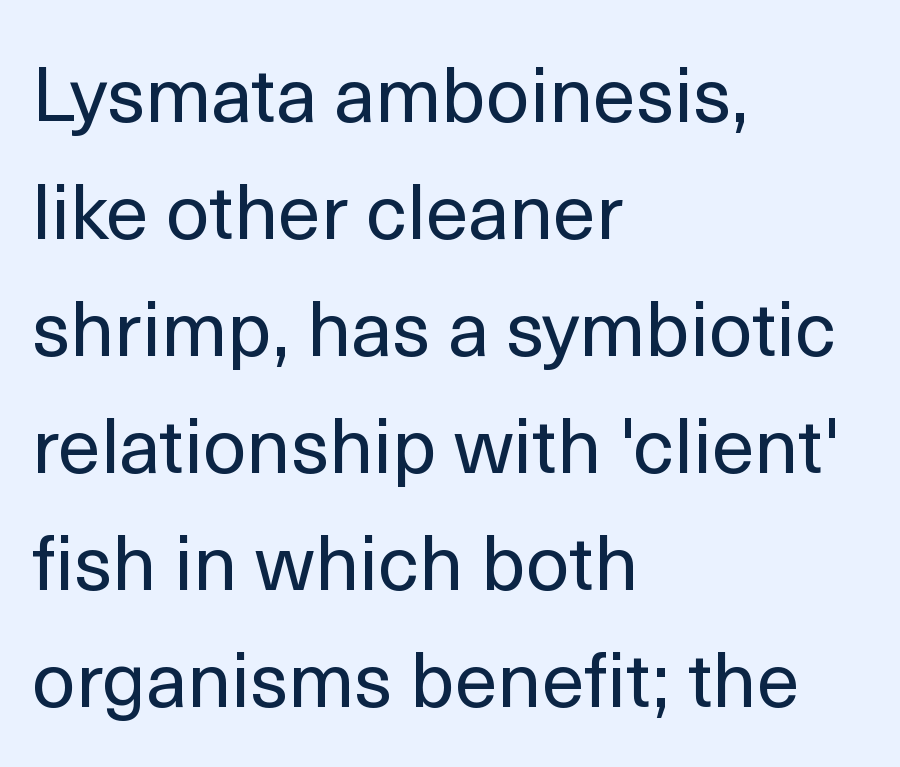
{"serif": "no", "italic": "no", "bold": "no", "weight": "regular", "width": "normal", "x_height": "medium", "monospaced": "no", "underline": "no", "align": "left", "line_spacing": "normal", "line_spacing_ratio": 1.52, "letter_spacing": "normal", "letter_spacing_em": 0.0, "glyph_px": 77}
